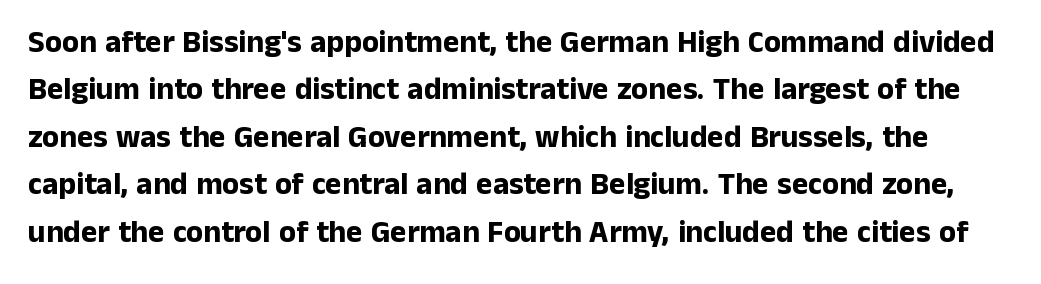
Q: Is the text bold? A: Yes.
Q: Is the text italic (slanted)? A: No, it is upright.
Q: Is the typeface a serif or a sans-serif typeface? A: Sans-serif.
Q: Is the text underlined? A: No.
Q: Is the spacing between letters normal or unusually wide? A: Normal.
Q: Is the spacing between lines tight, normal or loose? A: Normal.
Q: Width (condensed, normal, or wide)? A: Normal.
Q: Stroke contrast? A: Low.
Q: x-height? A: Medium.
Q: Monospaced? A: No.
